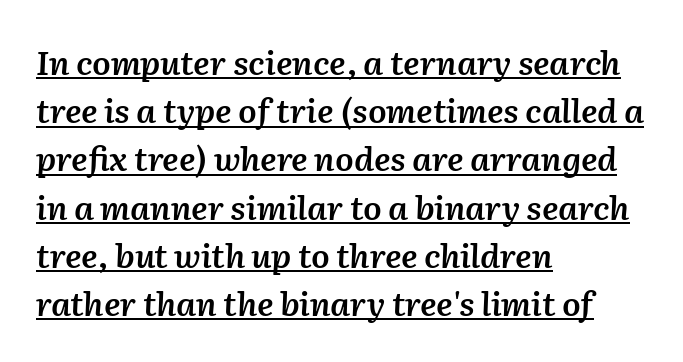
The image shows 33 px semibold type, italic (leaning right); set left-aligned, normal line spacing (1.46x), normal letter spacing, underlined; medium stroke contrast and a medium x-height.
